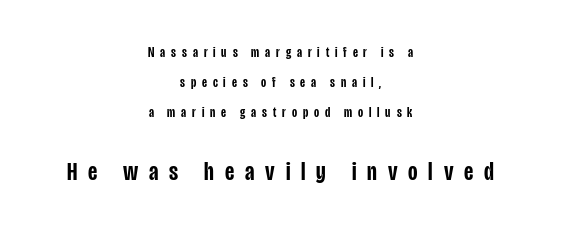
{"italic": "no", "bold": "semi", "underline": "no", "align": "center", "line_spacing": "loose", "line_spacing_ratio": 2.16, "letter_spacing": "wide", "letter_spacing_em": 0.42, "larger_block": "second", "size_ratio": 1.86, "glyph_px": 26}
